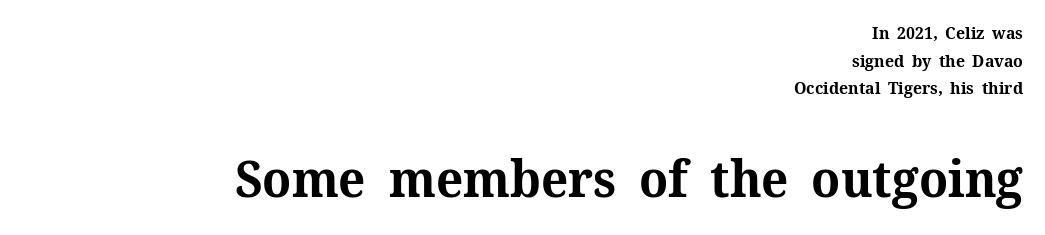
What stands out about the letter spacing? Nothing — it is the standard amount. The characters look thick and weighty, a clear bold. The passage shown is typed in a proportional face where columns would drift. Nobody drew a line under any word here. Typographically, this falls in the serif category. Notice how the stems are strictly vertical — no italics here.
